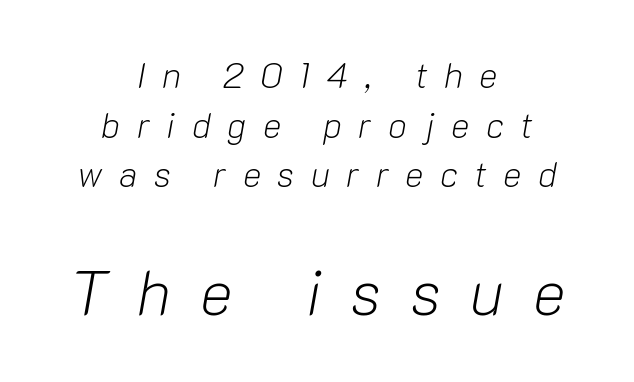
The image shows 62 px light type, italic (leaning right); set centered, normal line spacing (1.42x), unusually wide letter spacing (+0.47 em), not underlined; the second (bottom) block is 1.77x larger; low stroke contrast and a medium x-height.
